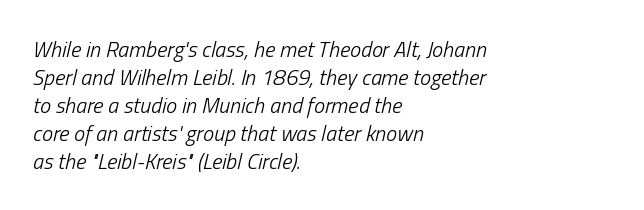
The image shows 22 px text type, italic (leaning right); set left-aligned, normal line spacing (1.27x), normal letter spacing, not underlined.
